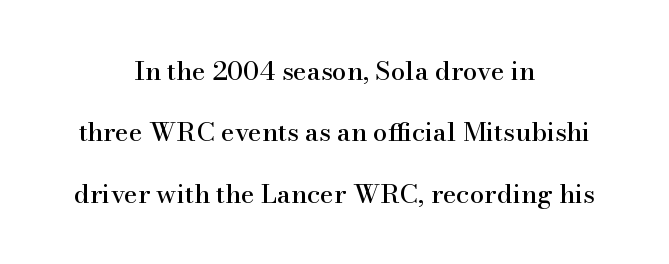
{"italic": "no", "underline": "no", "align": "center", "line_spacing": "loose", "line_spacing_ratio": 2.36, "letter_spacing": "normal", "letter_spacing_em": 0.0, "glyph_px": 26}
